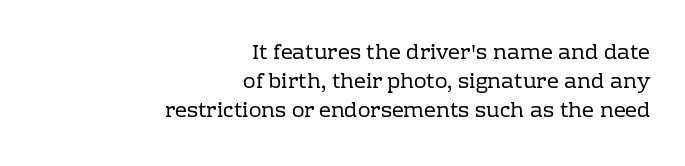
The weight would be labelled regular, book, light, or lighter still. The typography opts for an upright posture over an oblique one. The letterforms sit shoulder to shoulder at normal distance. The string is rendered with underlining switched off. The passage is arranged like a letterhead date or caption credit — flush right.
